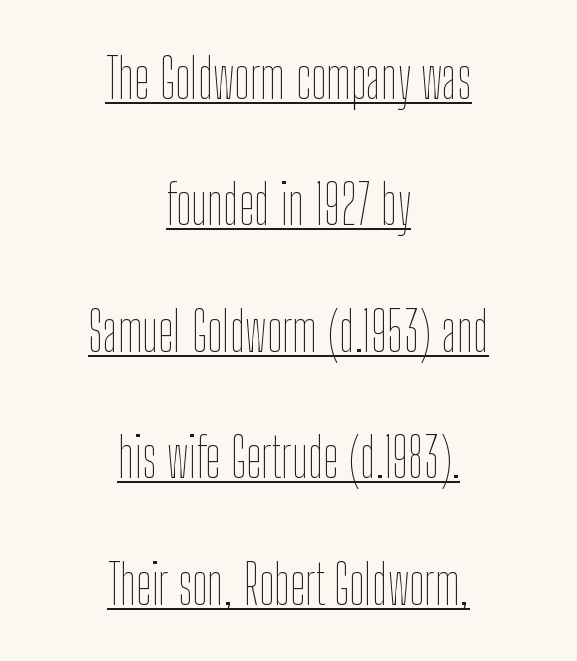
The image shows 55 px thin, condensed type, upright; set centered, loose line spacing (2.3x), normal letter spacing, underlined; low stroke contrast and a medium x-height.
